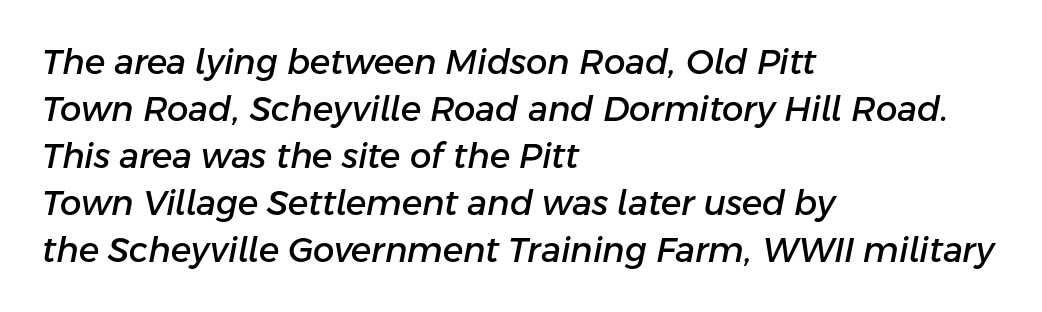
Is this a fixed-width face? No — the glyphs have proportional, varying widths. Summary of vertical rhythm: regular, with standard interline spacing. Type without underlining. There is no visible air inserted between adjacent glyphs.
